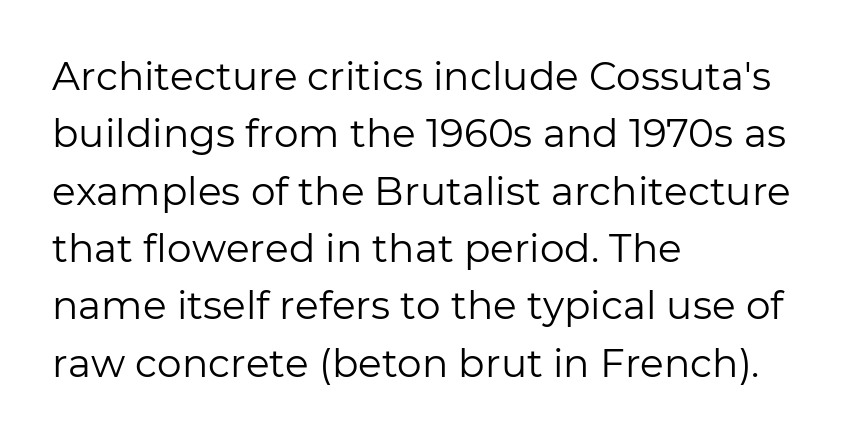
Q: Is the text bold? A: No.
Q: Is the text italic (slanted)? A: No, it is upright.
Q: Is the typeface a serif or a sans-serif typeface? A: Sans-serif.
Q: Is the text underlined? A: No.
Q: How is the paragraph aligned? A: Left-aligned.
Q: Is the spacing between letters normal or unusually wide? A: Normal.
Q: Is the spacing between lines tight, normal or loose? A: Normal.
Q: Width (condensed, normal, or wide)? A: Normal.
Q: Stroke contrast? A: Low.
Q: x-height? A: Medium.
Q: Monospaced? A: No.
